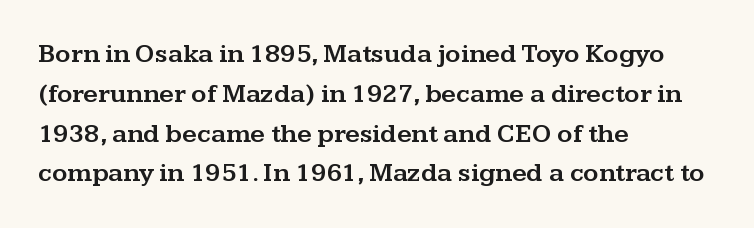
How would I describe the line gaps? Plain and ordinary. Does extra space separate the letters? No, they use regular spacing. These lines stack with their left ends in a neat column. Underlining? Definitely not there. Quick note: not italic, upright.
